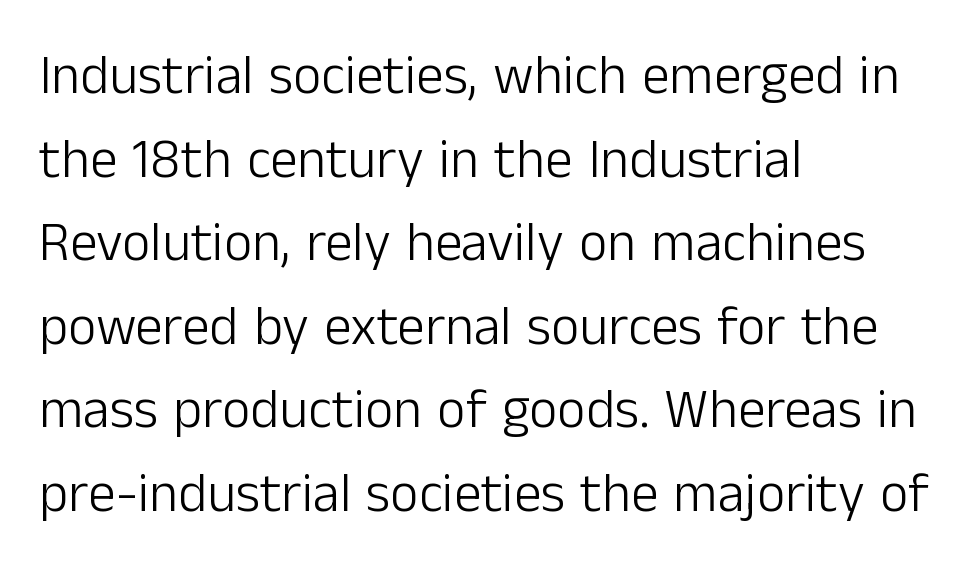
Q: Is the text bold? A: No.
Q: Is the text italic (slanted)? A: No, it is upright.
Q: Is the typeface a serif or a sans-serif typeface? A: Sans-serif.
Q: Is the text underlined? A: No.
Q: How is the paragraph aligned? A: Left-aligned.
Q: Is the spacing between letters normal or unusually wide? A: Normal.
Q: Is the spacing between lines tight, normal or loose? A: Normal.
Q: Width (condensed, normal, or wide)? A: Normal.
Q: Stroke contrast? A: Low.
Q: x-height? A: Medium.
Q: Monospaced? A: No.
